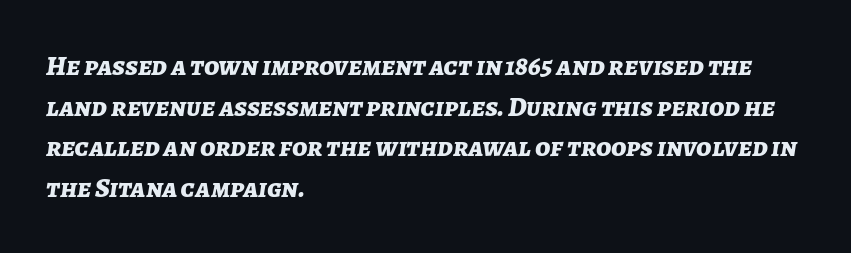
{"italic": "yes", "lean": "right", "slant_degrees": 7, "bold": "yes", "weight": "bold", "width": "normal", "stroke_contrast": "low", "x_height": "medium", "monospaced": "no", "underline": "no", "align": "left", "line_spacing": "normal", "line_spacing_ratio": 1.45, "letter_spacing": "normal", "letter_spacing_em": 0.0, "glyph_px": 28}
